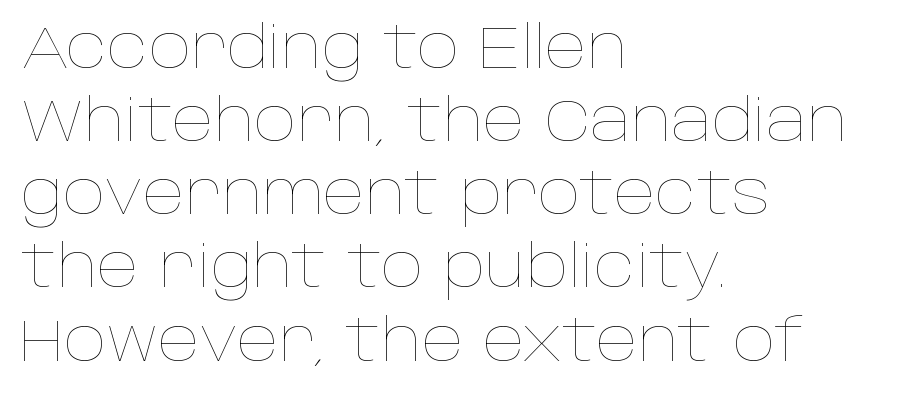
The image shows 59 px thin type, upright; set left-aligned, line spacing 1.24x, normal letter spacing, not underlined; low stroke contrast and a large x-height.
